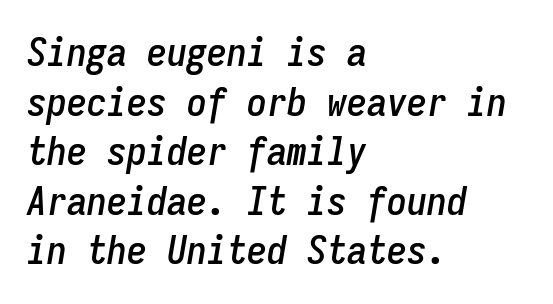
These lines are rendered in a fixed-pitch font. The strip under each line holds only bare page. The setting favours the left margin, as ordinary paragraphs usually do. It's the slanting kind of type.
